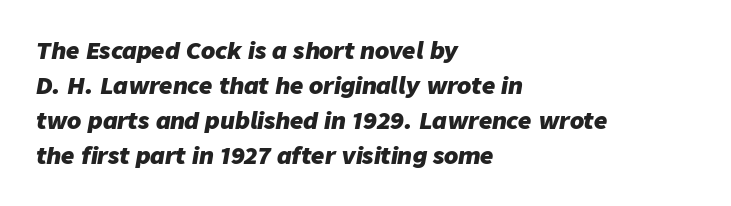
The image shows 23 px bold type, italic (leaning right); set left-aligned, normal line spacing (1.52x), normal letter spacing, not underlined.
